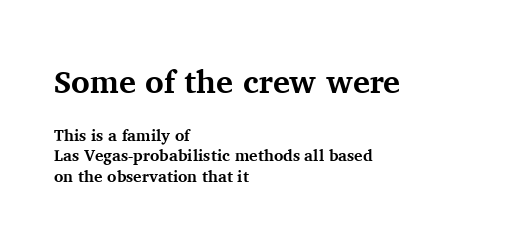
How would I describe the line gaps? Plain and ordinary. Short note: letters normally spaced. Leftover space on each line is placed entirely after the last word. Posture: upright roman. Yep, those are serifs on the letters. Of the two passages, the one on top uses the larger point size.
